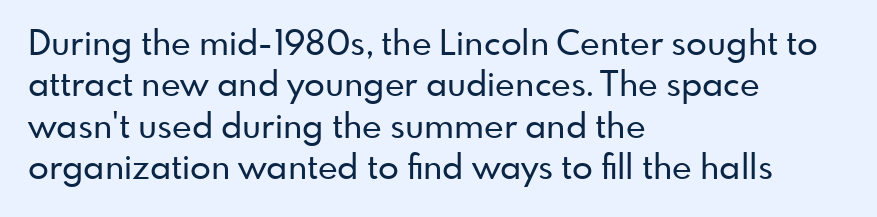
The image shows 34 px sans-serif type, upright; set left-aligned, line spacing 1.22x, normal letter spacing, not underlined; low stroke contrast and a small x-height.
